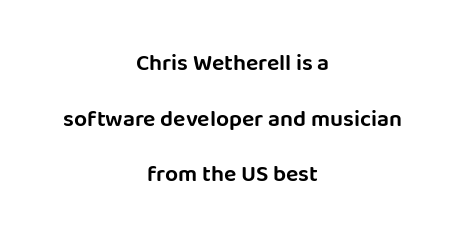
Q: Is the text italic (slanted)? A: No, it is upright.
Q: Is the text underlined? A: No.
Q: How is the paragraph aligned? A: Centered.
Q: Is the spacing between letters normal or unusually wide? A: Normal.
Q: Is the spacing between lines tight, normal or loose? A: Loose.
